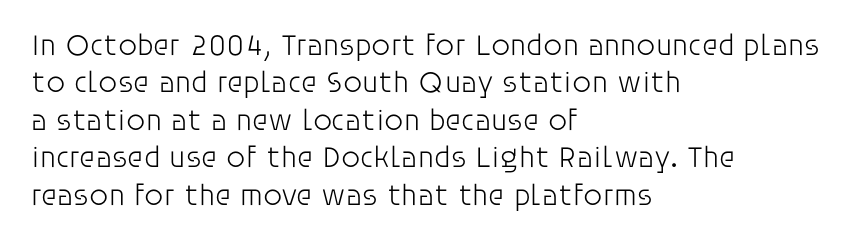
{"serif": "no", "italic": "no", "bold": "no", "weight": "light", "width": "normal", "stroke_contrast": "low", "x_height": "large", "monospaced": "no", "underline": "no", "align": "left", "line_spacing": "normal", "line_spacing_ratio": 1.25, "letter_spacing": "normal", "letter_spacing_em": 0.0, "glyph_px": 30}
